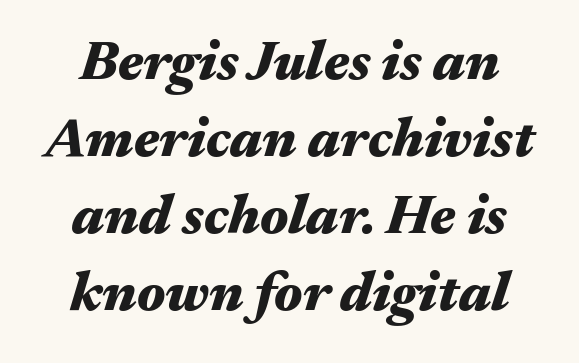
Q: Is the text bold? A: Yes.
Q: Is the text italic (slanted)? A: Yes, it leans right by about 17 degrees.
Q: Is the text underlined? A: No.
Q: Is the spacing between letters normal or unusually wide? A: Normal.
Q: Is the spacing between lines tight, normal or loose? A: Normal.
Q: Width (condensed, normal, or wide)? A: Wide.
Q: Stroke contrast? A: Medium.
Q: x-height? A: Medium.
Q: Monospaced? A: No.
